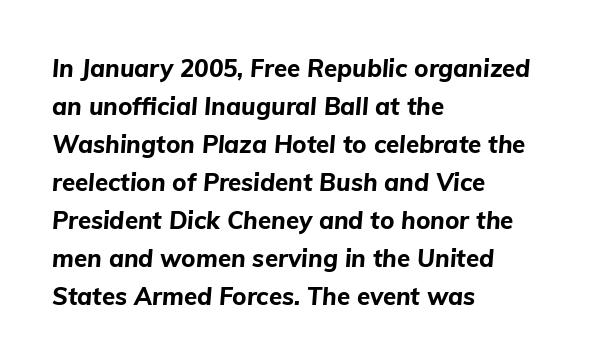
The image shows 24 px bold type, italic (leaning right); set left-aligned, normal line spacing (1.58x), normal letter spacing, not underlined.
